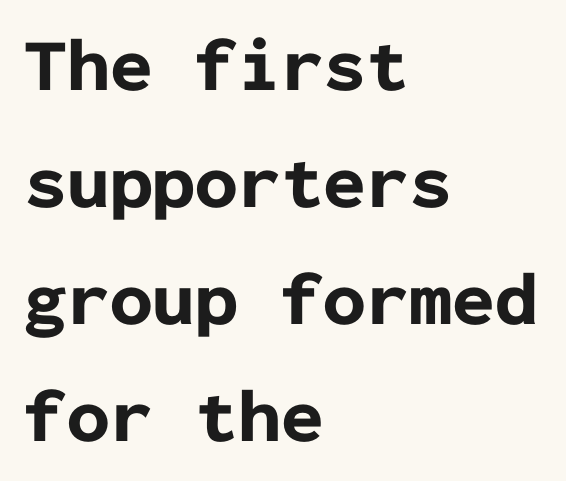
The image shows 76 px bold sans-serif type, upright, monospaced; set left-aligned, normal line spacing (1.54x), normal letter spacing, not underlined; low stroke contrast and a medium x-height.
